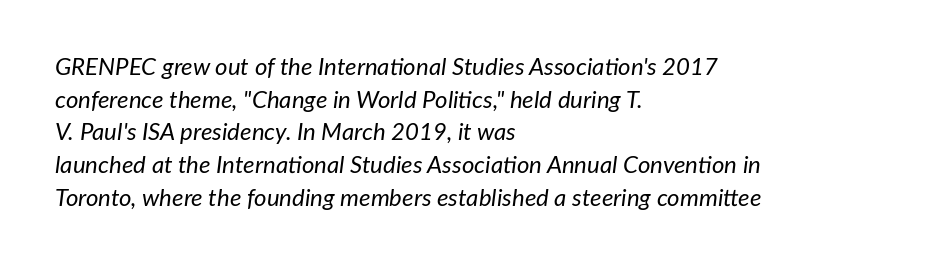
The image shows 24 px text type, italic (leaning right); set left-aligned, normal line spacing (1.36x), normal letter spacing, not underlined.
